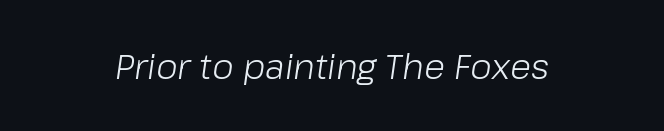
{"italic": "yes", "lean": "right", "slant_degrees": 8, "bold": "no", "weight": "light", "width": "normal", "stroke_contrast": "low", "x_height": "medium", "monospaced": "no", "underline": "no", "align": "center", "letter_spacing": "normal", "letter_spacing_em": 0.0, "glyph_px": 35}
